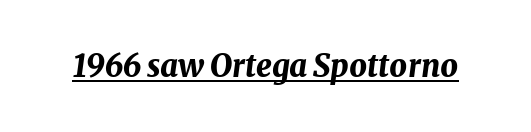
{"italic": "yes", "lean": "right", "slant_degrees": 8, "bold": "yes", "weight": "bold", "width": "normal", "stroke_contrast": "medium", "x_height": "medium", "monospaced": "no", "underline": "yes", "letter_spacing": "normal", "letter_spacing_em": 0.0, "glyph_px": 31}
